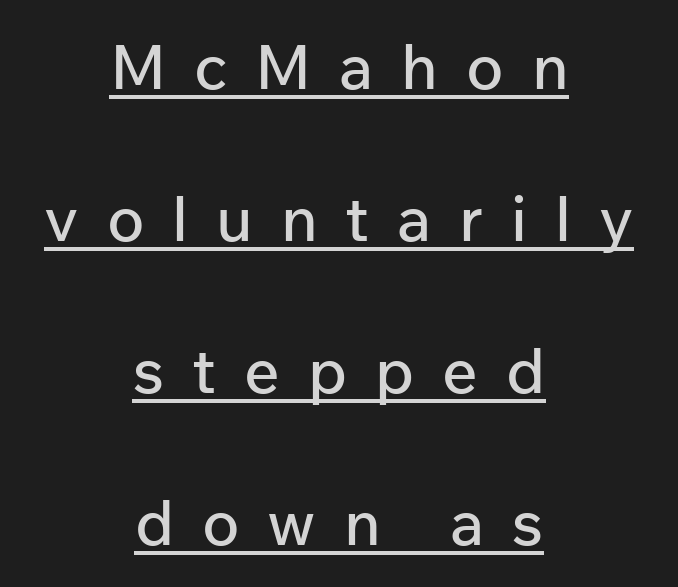
Unlike a traditional serif, this face leaves its strokes unadorned. Airy leading. The face used here is rendered with a markedly widened letterfit. The specimen includes a rule beneath the text block's lines.
